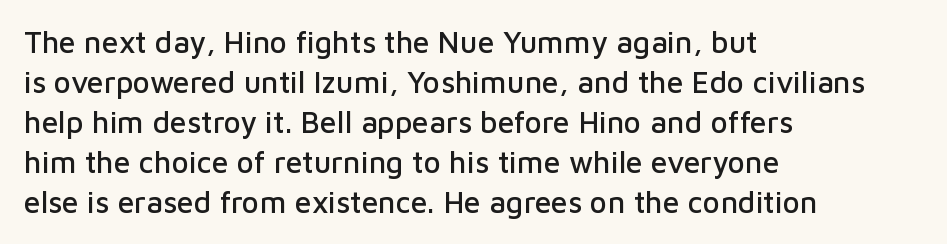
Q: Is the text italic (slanted)? A: No, it is upright.
Q: Is the typeface a serif or a sans-serif typeface? A: Sans-serif.
Q: Is the text underlined? A: No.
Q: How is the paragraph aligned? A: Left-aligned.
Q: Is the spacing between letters normal or unusually wide? A: Normal.
Q: Is the spacing between lines tight, normal or loose? A: Normal.
Q: Width (condensed, normal, or wide)? A: Normal.
Q: Stroke contrast? A: Low.
Q: x-height? A: Medium.
Q: Monospaced? A: No.
